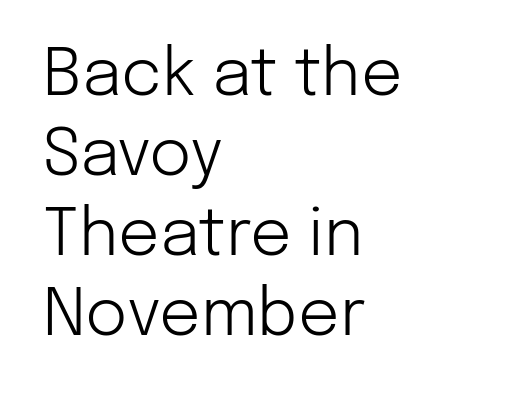
Q: Is the text bold? A: No.
Q: Is the text italic (slanted)? A: No, it is upright.
Q: Is the typeface a serif or a sans-serif typeface? A: Sans-serif.
Q: Is the text underlined? A: No.
Q: How is the paragraph aligned? A: Left-aligned.
Q: Is the spacing between letters normal or unusually wide? A: Normal.
Q: Width (condensed, normal, or wide)? A: Normal.
Q: Stroke contrast? A: Low.
Q: x-height? A: Medium.
Q: Monospaced? A: No.
